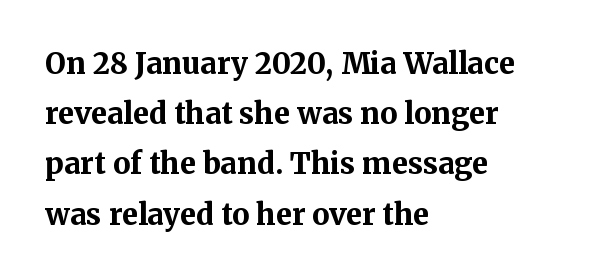
The image shows 29 px bold serif type, upright; set left-aligned, line spacing 1.73x, normal letter spacing, not underlined; medium stroke contrast and a medium x-height.
